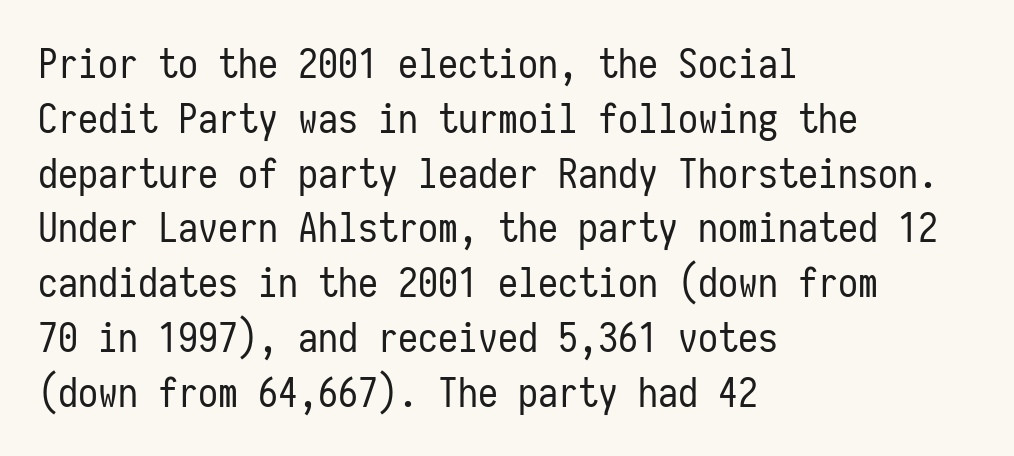
{"serif": "no", "italic": "no", "bold": "no", "weight": "regular", "width": "condensed", "stroke_contrast": "low", "x_height": "medium", "monospaced": "yes", "underline": "no", "align": "left", "line_spacing": "normal", "line_spacing_ratio": 1.37, "letter_spacing": "normal", "letter_spacing_em": 0.0, "glyph_px": 40}
